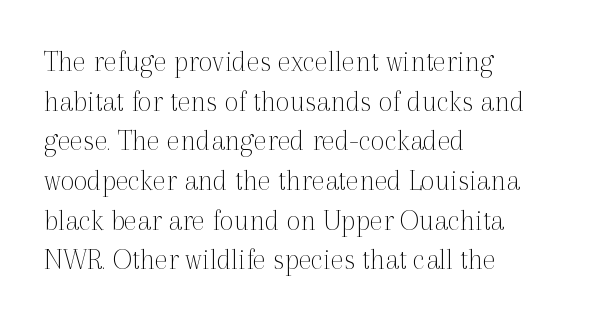
The image shows 31 px thin serif type, upright; set left-aligned, normal line spacing (1.28x), normal letter spacing, not underlined; a medium x-height.
